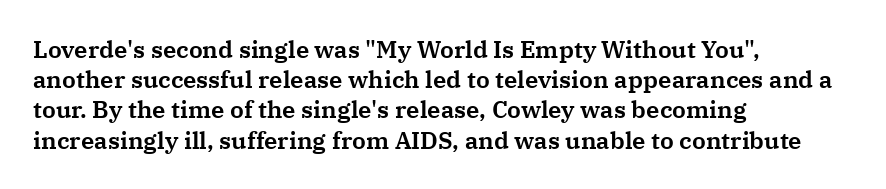
Leading: standard. Ascenders rise straight up at ninety degrees. The text block is weighted toward the left margin, trailing off unevenly rightward. Default kerning and tracking; the words read as compact shapes. Underlining? Definitely not there.
